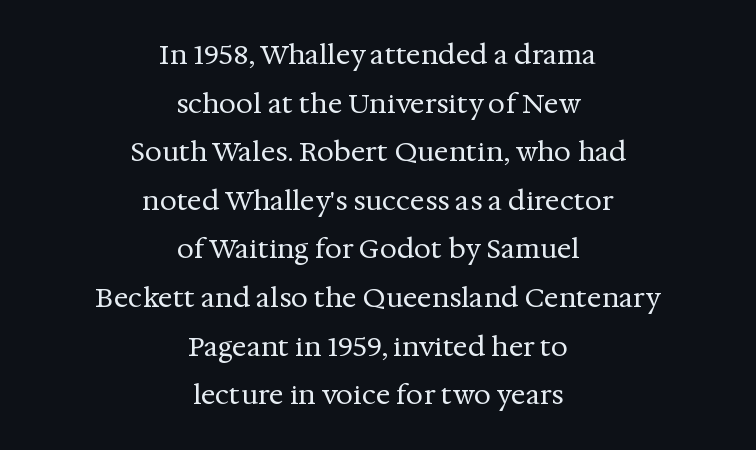
The image shows 27 px text type, upright; set centered, line spacing 1.8x, normal letter spacing, not underlined.
